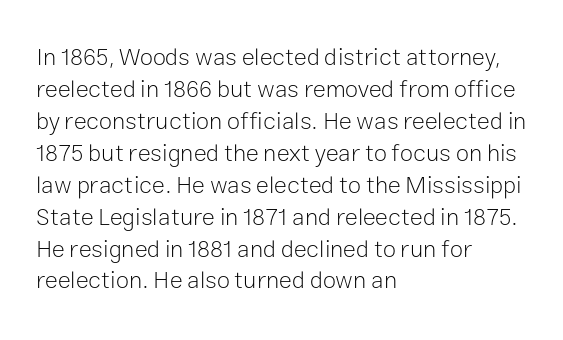
Q: Is the text bold? A: No.
Q: Is the text italic (slanted)? A: No, it is upright.
Q: Is the text underlined? A: No.
Q: How is the paragraph aligned? A: Left-aligned.
Q: Is the spacing between letters normal or unusually wide? A: Normal.
Q: Is the spacing between lines tight, normal or loose? A: Normal.
